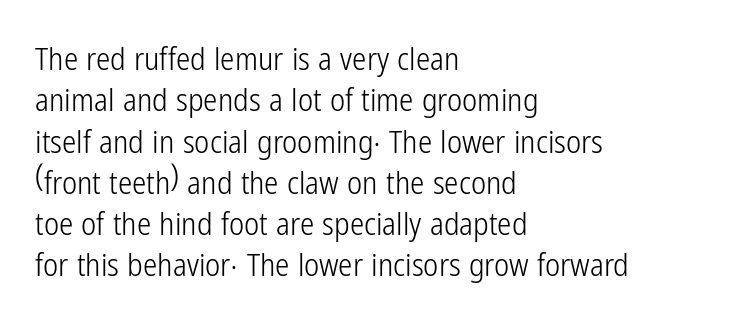
{"serif": "no", "italic": "no", "bold": "no", "weight": "light", "width": "condensed", "stroke_contrast": "low", "x_height": "medium", "monospaced": "no", "underline": "no", "align": "left", "line_spacing": "normal", "line_spacing_ratio": 1.29, "letter_spacing": "normal", "letter_spacing_em": 0.0, "glyph_px": 32}
